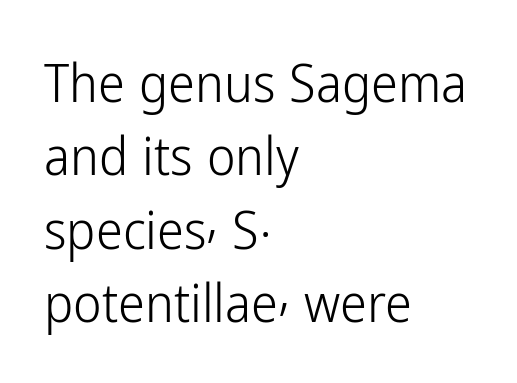
The face used here is proportionally spaced, like ordinary book or web type. The lines in this sample share a left origin and differ only in where they stop. Ascenders rise straight up at ninety degrees. The face used here is rendered with its standard letterfit. The designer left line spacing at the default. The font family rendered here belongs to the sans-serif group.
